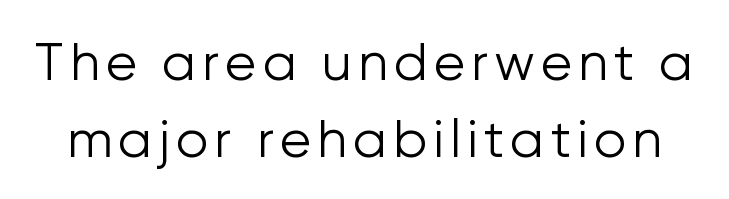
Q: Is the text bold? A: No.
Q: Is the text italic (slanted)? A: No, it is upright.
Q: Is the typeface a serif or a sans-serif typeface? A: Sans-serif.
Q: Is the text underlined? A: No.
Q: Is the spacing between lines tight, normal or loose? A: Normal.
Q: Width (condensed, normal, or wide)? A: Normal.
Q: Stroke contrast? A: Low.
Q: x-height? A: Medium.
Q: Monospaced? A: No.
